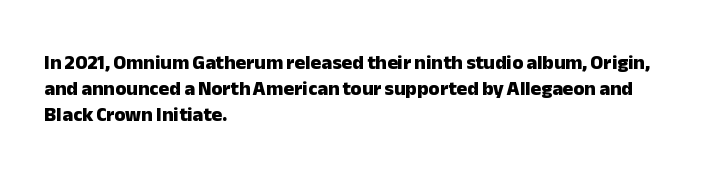
A typesetter would call this zero additional tracking. A classic flush-left, rag-right setting is used for this passage. The letters stand upright; this is a roman face. The glyphs are unaccompanied by any horizontal stroke below them. Line spacing here is normal.
